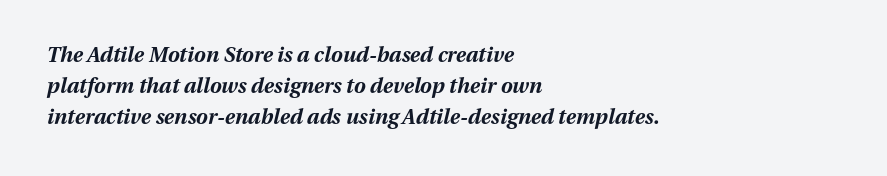
Q: Is the text bold? A: Yes.
Q: Is the text italic (slanted)? A: Yes, it leans right by about 13 degrees.
Q: Is the text underlined? A: No.
Q: How is the paragraph aligned? A: Left-aligned.
Q: Is the spacing between letters normal or unusually wide? A: Normal.
Q: Is the spacing between lines tight, normal or loose? A: Normal.
